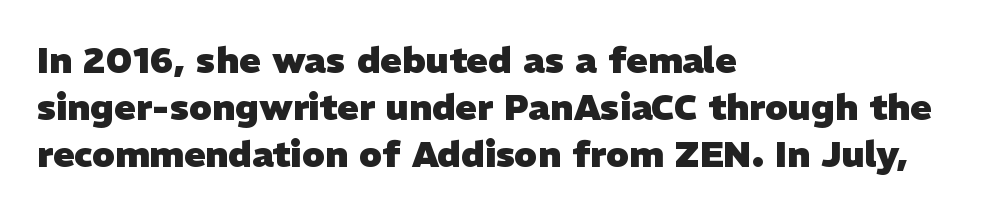
The image shows 36 px heavy sans-serif type; set left-aligned, normal line spacing (1.31x), normal letter spacing, not underlined; low stroke contrast and a medium x-height.
